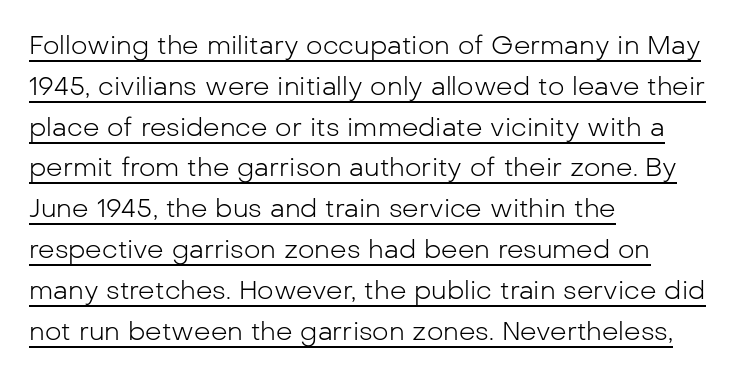
Q: Is the text bold? A: No.
Q: Is the text italic (slanted)? A: No, it is upright.
Q: Is the text underlined? A: Yes.
Q: How is the paragraph aligned? A: Left-aligned.
Q: Is the spacing between letters normal or unusually wide? A: Normal.
Q: Is the spacing between lines tight, normal or loose? A: Normal.
